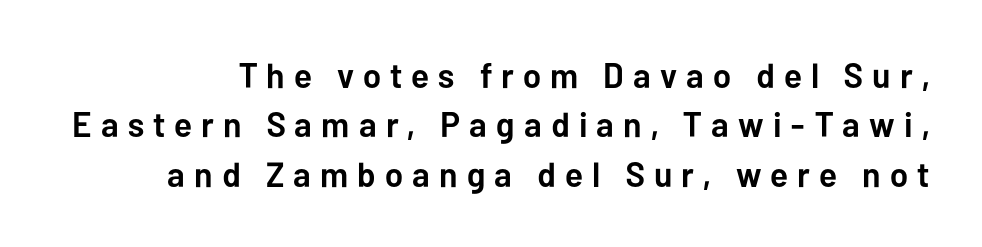
The image shows 35 px semibold sans-serif type, upright; set normal line spacing (1.41x), unusually wide letter spacing (+0.26 em), not underlined; low stroke contrast and a medium x-height.
